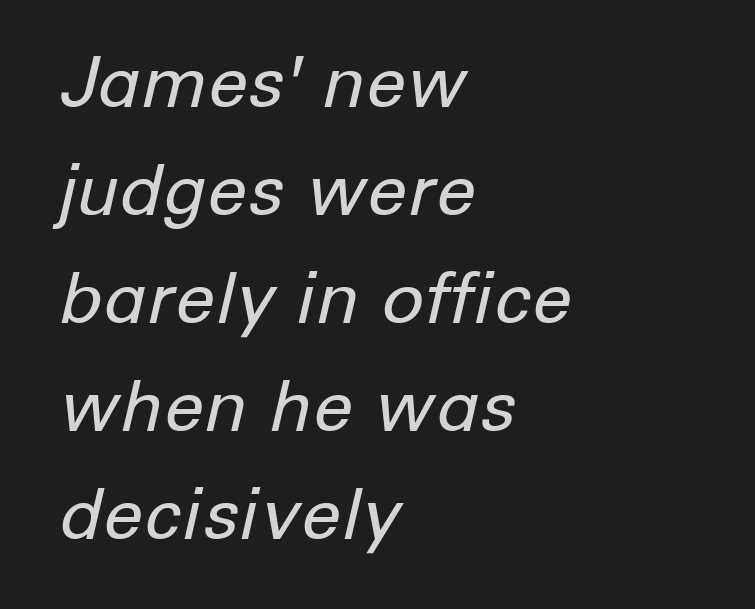
A typesetter would call this proportional, since set widths differ per character. Type without underlining. Vertically, the passage feels balanced, rows spaced as you'd expect. Compared with a centered layout, this one pins lines to the left instead. The letters look calm and open, with moderate or lighter stems.
